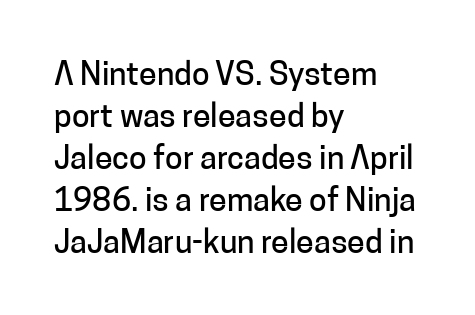
The image shows 32 px sans-serif type, upright; set left-aligned, normal line spacing (1.31x), normal letter spacing, not underlined; low stroke contrast and a medium x-height.
